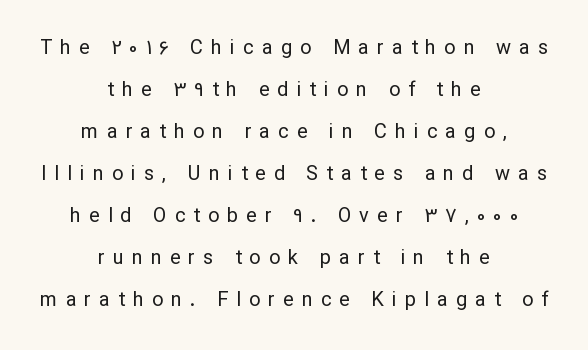
{"italic": "no", "bold": "no", "underline": "no", "align": "center", "line_spacing": "loose", "line_spacing_ratio": 2.1, "letter_spacing": "wide", "letter_spacing_em": 0.4, "glyph_px": 20}
